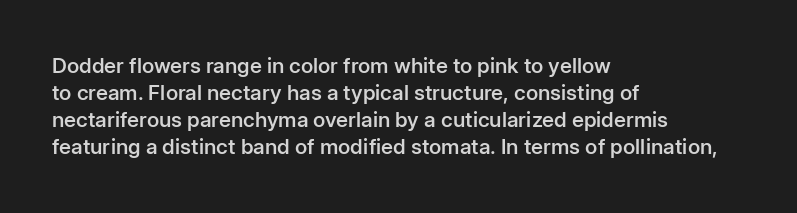
The image shows 21 px text type, upright; set left-aligned, normal line spacing (1.29x), normal letter spacing, not underlined.
